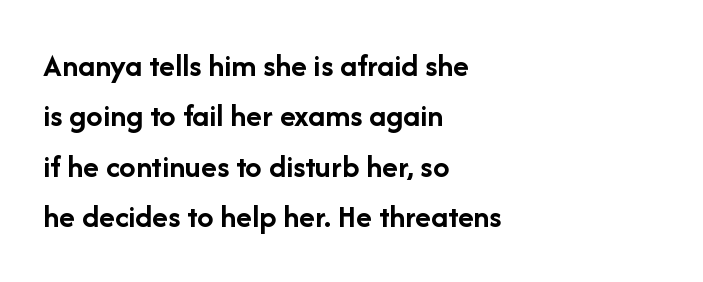
Q: Is the text bold? A: Yes.
Q: Is the text italic (slanted)? A: No, it is upright.
Q: Is the typeface a serif or a sans-serif typeface? A: Sans-serif.
Q: Is the text underlined? A: No.
Q: How is the paragraph aligned? A: Left-aligned.
Q: Is the spacing between letters normal or unusually wide? A: Normal.
Q: Is the spacing between lines tight, normal or loose? A: Normal.
Q: Width (condensed, normal, or wide)? A: Normal.
Q: Stroke contrast? A: Low.
Q: x-height? A: Medium.
Q: Monospaced? A: No.
